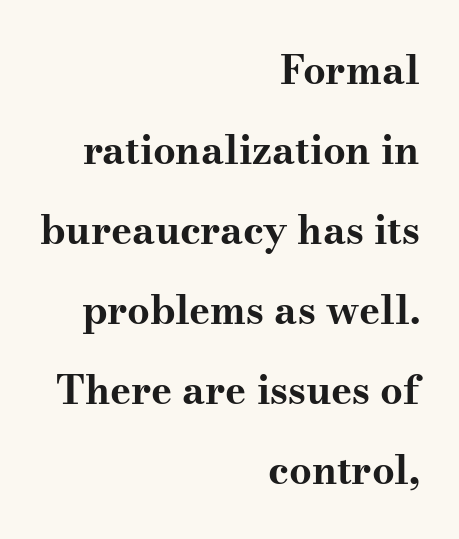
Q: Is the text bold? A: Yes.
Q: Is the text italic (slanted)? A: No, it is upright.
Q: Is the typeface a serif or a sans-serif typeface? A: Serif.
Q: Is the text underlined? A: No.
Q: How is the paragraph aligned? A: Right-aligned.
Q: Is the spacing between letters normal or unusually wide? A: Normal.
Q: Is the spacing between lines tight, normal or loose? A: Loose.
Q: Width (condensed, normal, or wide)? A: Wide.
Q: Stroke contrast? A: Medium.
Q: x-height? A: Small.
Q: Monospaced? A: No.
